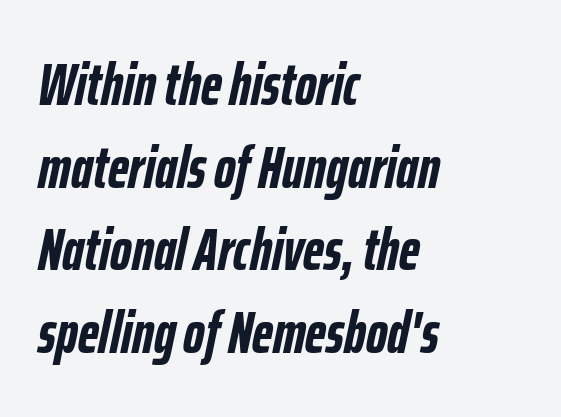
{"italic": "yes", "lean": "right", "slant_degrees": 12, "bold": "yes", "weight": "semibold", "width": "condensed", "stroke_contrast": "low", "x_height": "medium", "monospaced": "no", "underline": "no", "align": "left", "line_spacing": "normal", "line_spacing_ratio": 1.4, "letter_spacing": "normal", "letter_spacing_em": 0.0, "glyph_px": 59}
